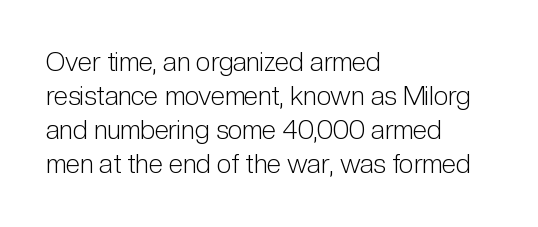
Descenders are the only things crossing below the line. All the whitespace from short lines collects on the right. Characters remain perfectly vertical along every line. The letters sit at their default tracking, neither squeezed nor spread.
